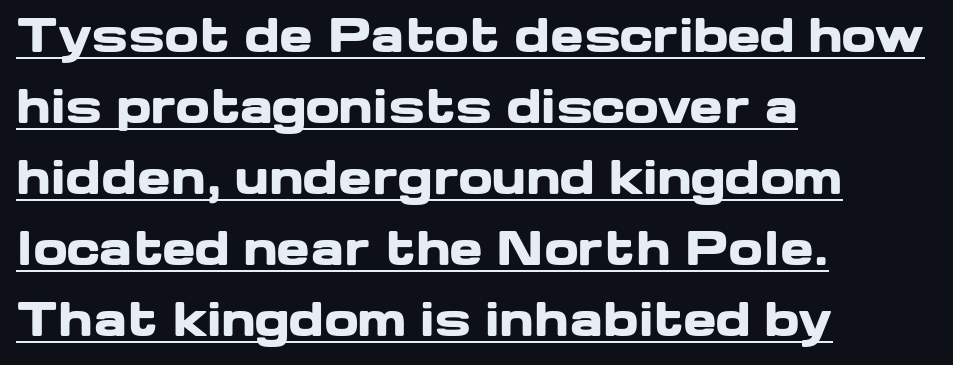
The image shows 45 px heavy, wide sans-serif type, upright; set left-aligned, normal line spacing (1.58x), normal letter spacing, underlined; low stroke contrast and a medium x-height.
